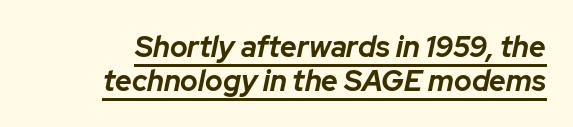
Pretty heavy lettering here — definitely bold. In terms of posture, this sample is oblique. Is there an underline? Yes — a line sits under the letters. The letterforms sit shoulder to shoulder at normal distance. A typesetter would call this proportional, since set widths differ per character.
